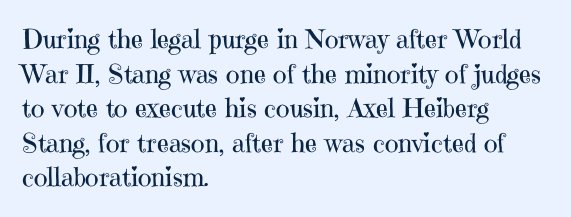
No chunkiness to these letters — they're not bold. A classic flush-left, rag-right setting is used for this passage. One glance says typical: line gaps are just what's usual. The letters sit at their default tracking, neither squeezed nor spread.
